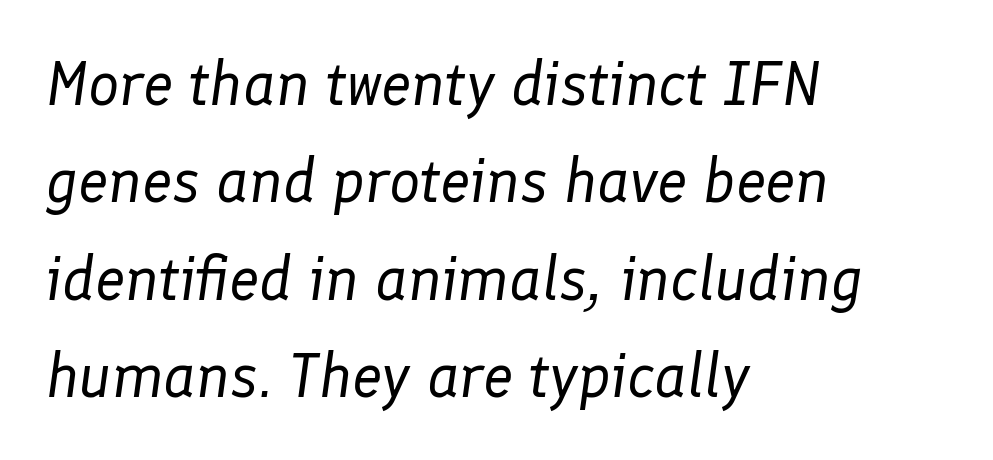
{"italic": "yes", "lean": "right", "slant_degrees": 8, "bold": "no", "weight": "regular", "width": "normal", "stroke_contrast": "low", "x_height": "medium", "monospaced": "no", "underline": "no", "align": "left", "line_spacing": "normal", "line_spacing_ratio": 1.57, "letter_spacing": "normal", "letter_spacing_em": 0.0, "glyph_px": 62}
